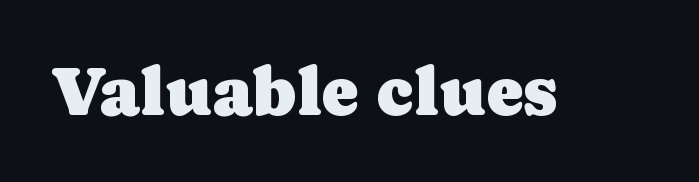
The image shows 70 px serif type, upright; set normal letter spacing, not underlined; low stroke contrast and a medium x-height.
